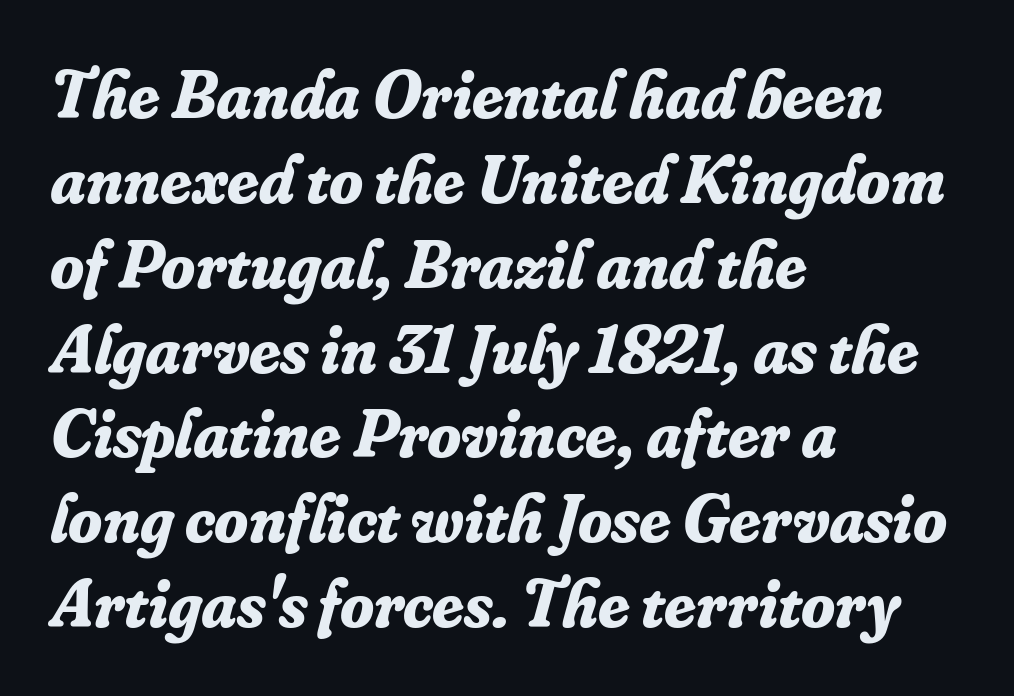
Q: Is the text bold? A: Yes.
Q: Is the text italic (slanted)? A: Yes, it leans right by about 16 degrees.
Q: Is the typeface a serif or a sans-serif typeface? A: Serif.
Q: Is the text underlined? A: No.
Q: How is the paragraph aligned? A: Left-aligned.
Q: Is the spacing between letters normal or unusually wide? A: Normal.
Q: Width (condensed, normal, or wide)? A: Normal.
Q: Stroke contrast? A: Low.
Q: x-height? A: Small.
Q: Monospaced? A: No.
